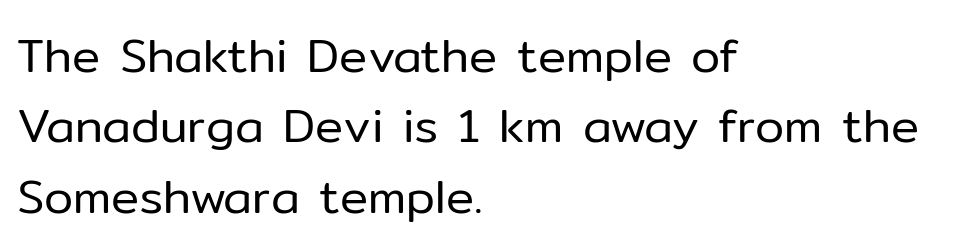
Q: Is the text bold? A: No.
Q: Is the text italic (slanted)? A: No, it is upright.
Q: Is the typeface a serif or a sans-serif typeface? A: Sans-serif.
Q: Is the text underlined? A: No.
Q: How is the paragraph aligned? A: Left-aligned.
Q: Is the spacing between letters normal or unusually wide? A: Normal.
Q: Is the spacing between lines tight, normal or loose? A: Normal.
Q: Width (condensed, normal, or wide)? A: Normal.
Q: Stroke contrast? A: Low.
Q: x-height? A: Medium.
Q: Monospaced? A: No.
